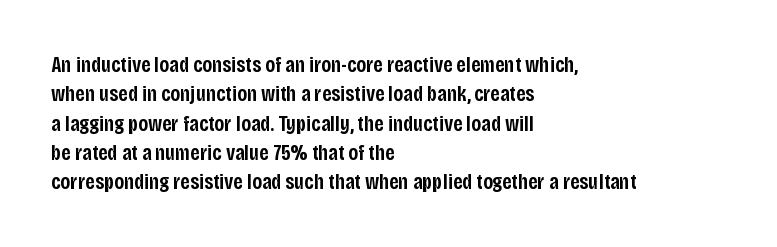
{"italic": "no", "bold": "semi", "underline": "no", "align": "left", "line_spacing": "normal", "line_spacing_ratio": 1.33, "letter_spacing": "normal", "letter_spacing_em": 0.0, "glyph_px": 22}
